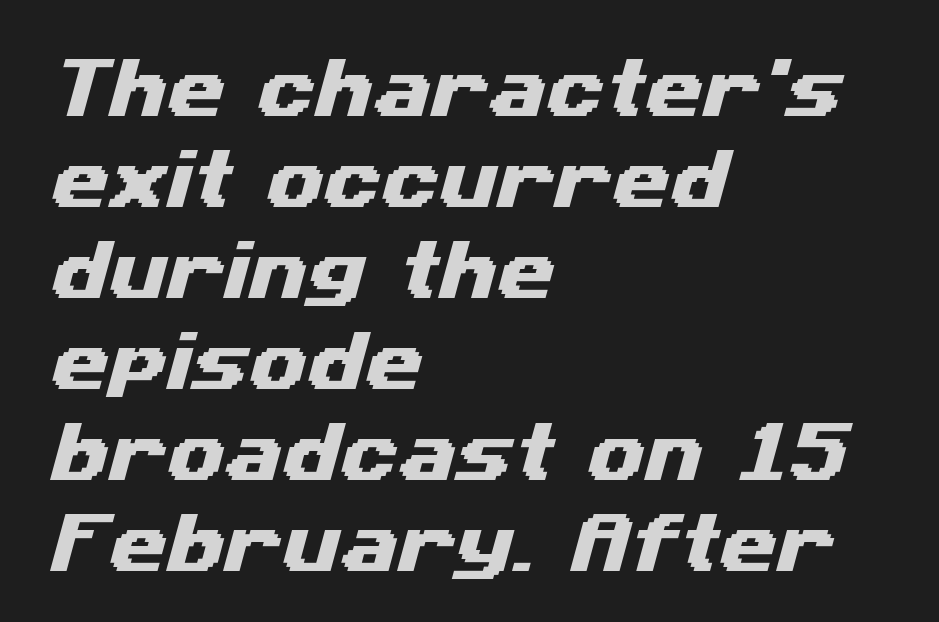
The image shows 66 px wide sans-serif type; set left-aligned, normal line spacing (1.38x), normal letter spacing, not underlined; medium stroke contrast and a medium x-height.
